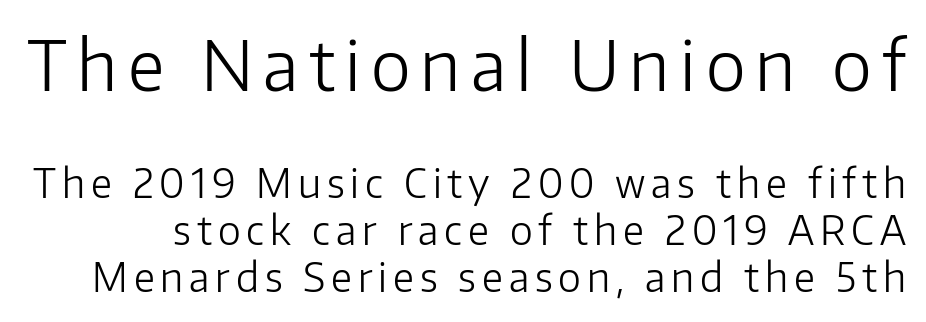
The block sitting higher on the canvas is the one with enlarged characters. Beneath every word, the page is bare. Stroke terminals: plain, sans-serif. The cut favours lightness, reaching ordinary text weight at its darkest. Each letter keeps its own natural width here, so spacing adapts to shape.
